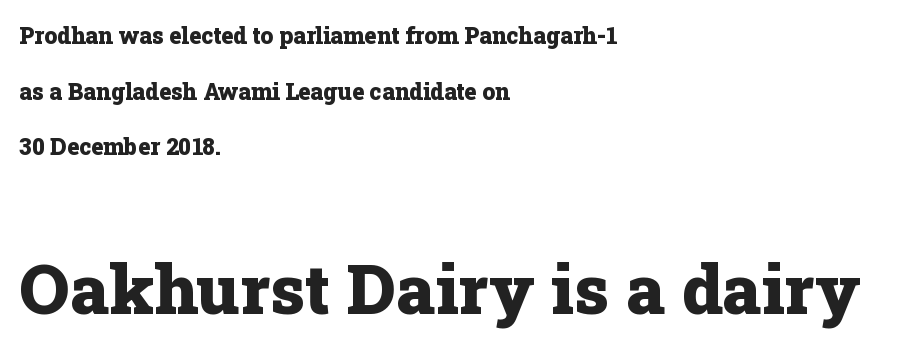
The image shows 69 px heavy serif type, upright; set left-aligned, loose line spacing (2.42x), normal letter spacing, not underlined; the second (bottom) block is 3.0x larger; low stroke contrast and a medium x-height.
